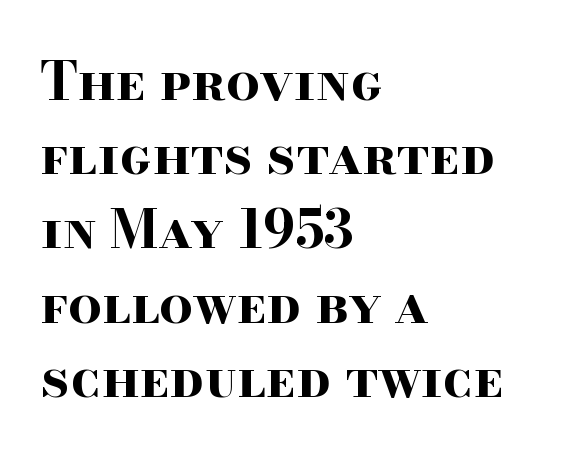
Examine the stroke ends and you'll spot serifs. Quick note: underline off. You could not count columns in this text — the font is proportionally spaced. Each glyph is drawn with heavy, bold strokes. Successive baselines arrive at the customary interval.
